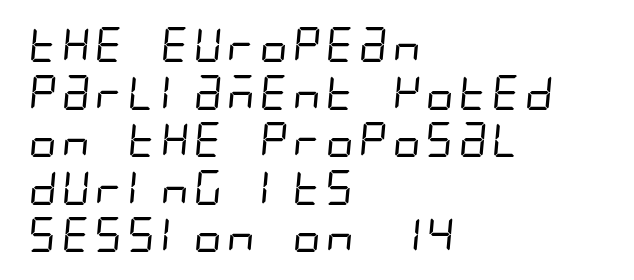
Lines of text with bare space underneath. These lines stack with their left ends in a neat column. Weight: not bold — regular or lighter. Observe the ordinary spacing: letters are neighbours, not strangers. Font category for this specimen: sans-serif.
